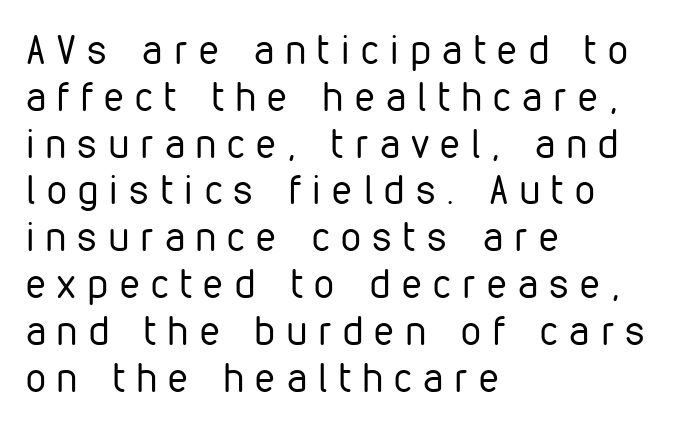
{"serif": "no", "italic": "no", "bold": "no", "weight": "regular", "width": "condensed", "stroke_contrast": "low", "x_height": "medium", "monospaced": "no", "underline": "no", "align": "left", "line_spacing_ratio": 1.17, "letter_spacing": "wide", "letter_spacing_em": 0.29, "glyph_px": 40}
